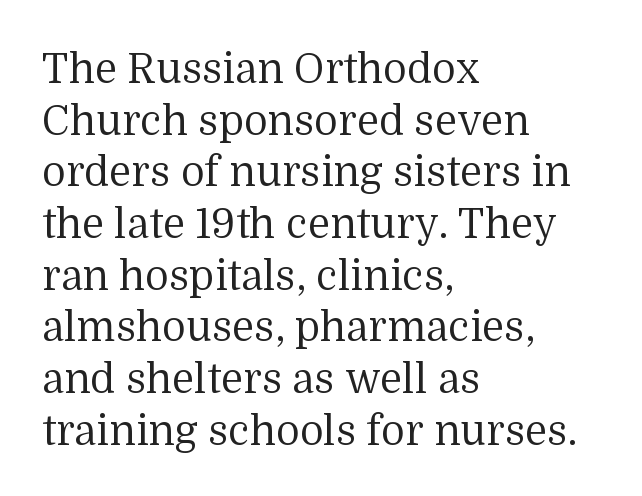
{"serif": "yes", "italic": "no", "bold": "no", "weight": "regular", "width": "normal", "stroke_contrast": "medium", "x_height": "medium", "monospaced": "no", "underline": "no", "align": "left", "line_spacing": "normal", "line_spacing_ratio": 1.26, "letter_spacing": "normal", "letter_spacing_em": 0.0, "glyph_px": 41}
